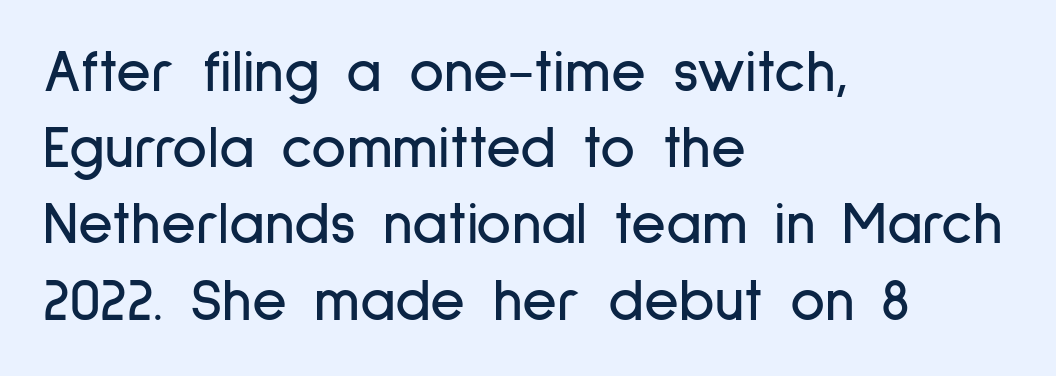
These lines sit exactly where default settings would place them. Spacing verdict: proportional, widths tailored to each character. Italic: no, the glyphs are upright roman. The tracking reads as untouched default to a designer's eye. The font family rendered here belongs to the sans-serif group. Descenders are the only things crossing below the line.
